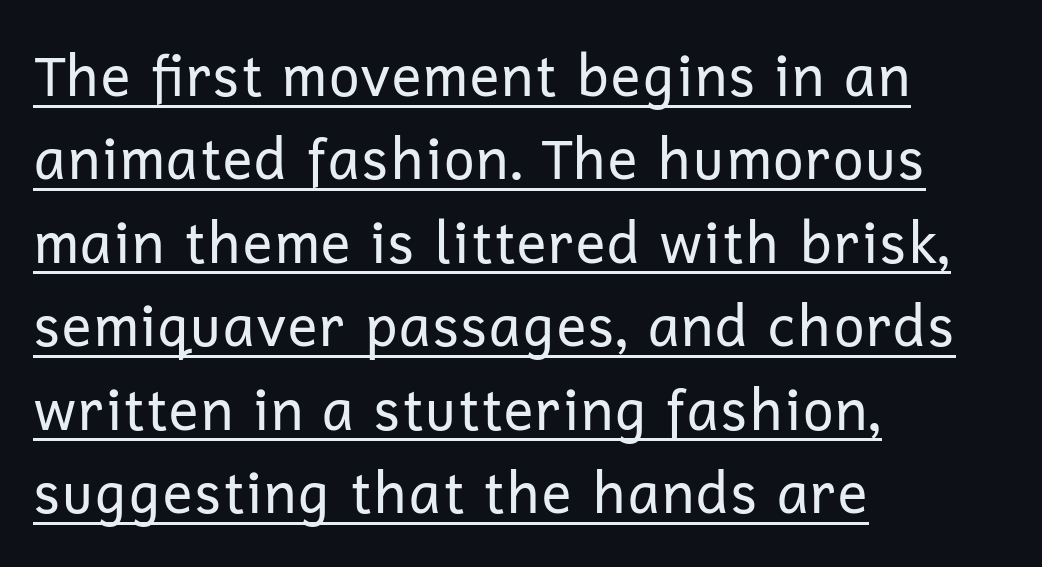
{"serif": "no", "italic": "no", "bold": "no", "weight": "regular", "width": "normal", "stroke_contrast": "low", "x_height": "medium", "monospaced": "no", "underline": "yes", "align": "left", "line_spacing": "normal", "line_spacing_ratio": 1.49, "letter_spacing": "normal", "letter_spacing_em": 0.0, "glyph_px": 56}
